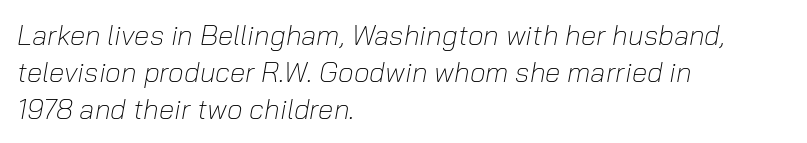
The image shows 28 px light type, italic (leaning right); set left-aligned, normal line spacing (1.32x), normal letter spacing, not underlined; low stroke contrast and a medium x-height.
